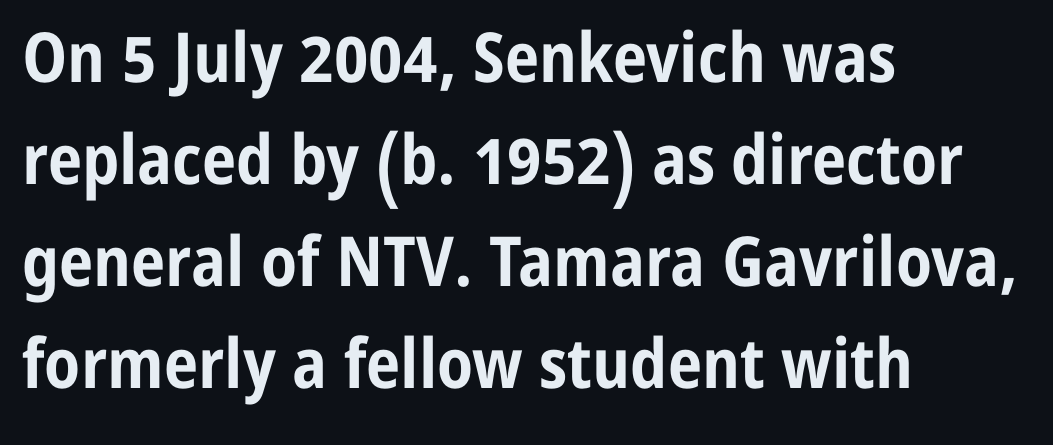
The typesetter chose a ragged-right arrangement here. Regarding leading, the lines here are spaced in the standard way. Beneath every word, the page is bare. Notice how thick the strokes are: this is what a full bold looks like. Is there any slant? The stems are plumb.
